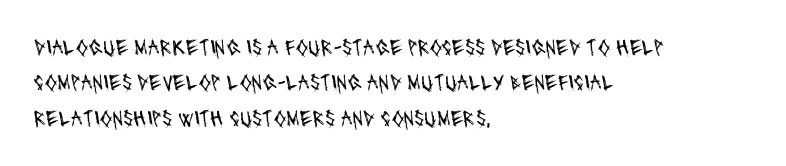
Every row of glyphs begins at an identical x-position on the left. What stands out about the letter spacing? Nothing — it is the standard amount. Regarding leading, the lines here are spaced in the standard way. Weight: in the light-to-regular range. The space directly below the letters is spotless.
